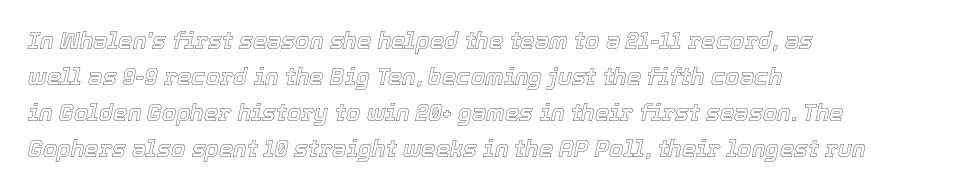
The lines are quadded left. The space beneath each line is pristine and unruled. Vertical spacing — default. Quick note: italic. Is the letter spacing exaggerated? No — it looks like the ordinary default.
